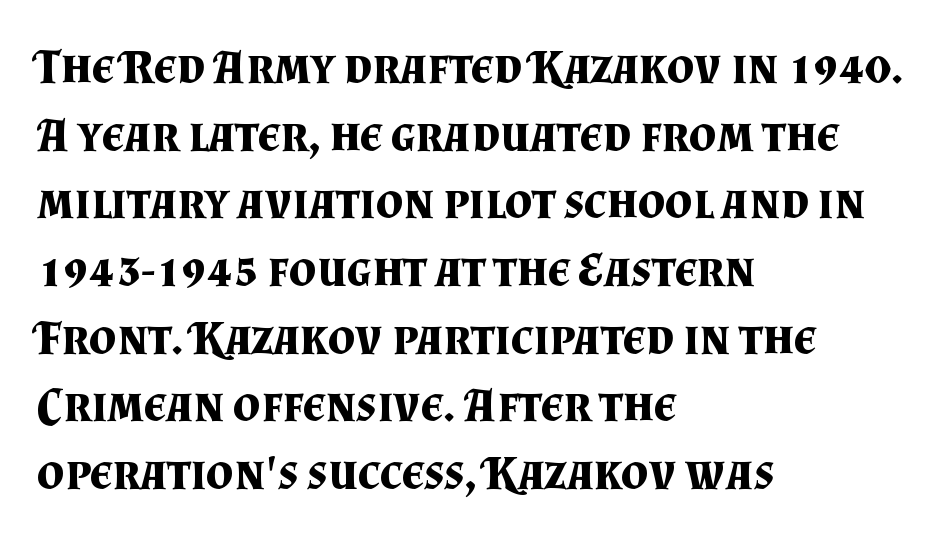
{"serif": "yes", "italic": "no", "bold": "yes", "weight": "bold", "width": "normal", "stroke_contrast": "medium", "x_height": "small", "monospaced": "no", "underline": "no", "align": "left", "line_spacing": "normal", "line_spacing_ratio": 1.41, "letter_spacing": "normal", "letter_spacing_em": 0.0, "glyph_px": 48}
